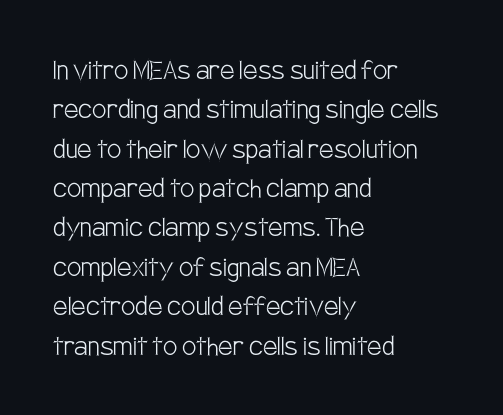
{"serif": "no", "italic": "no", "bold": "no", "weight": "light", "width": "condensed", "stroke_contrast": "low", "x_height": "large", "monospaced": "no", "underline": "no", "align": "left", "line_spacing_ratio": 1.23, "letter_spacing": "normal", "letter_spacing_em": 0.0, "glyph_px": 32}
